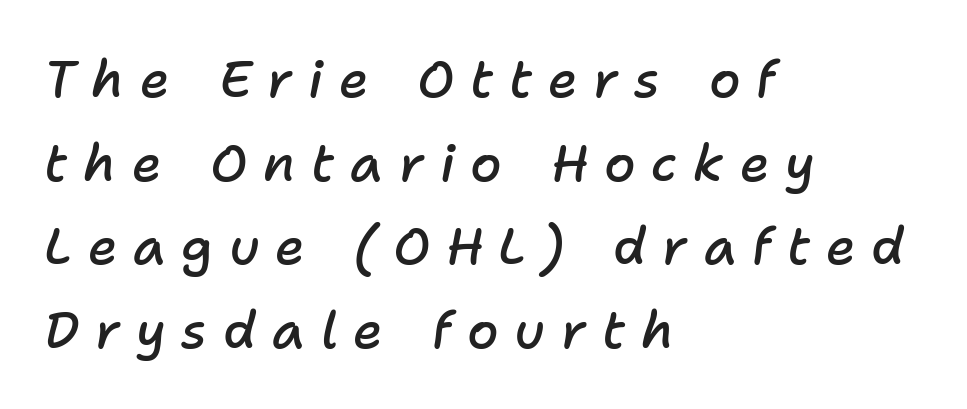
{"italic": "yes", "lean": "right", "slant_degrees": 11, "bold": "semi", "weight": "semibold", "width": "normal", "stroke_contrast": "low", "x_height": "medium", "monospaced": "no", "underline": "no", "align": "left", "line_spacing": "normal", "line_spacing_ratio": 1.64, "letter_spacing": "wide", "letter_spacing_em": 0.31, "glyph_px": 51}
